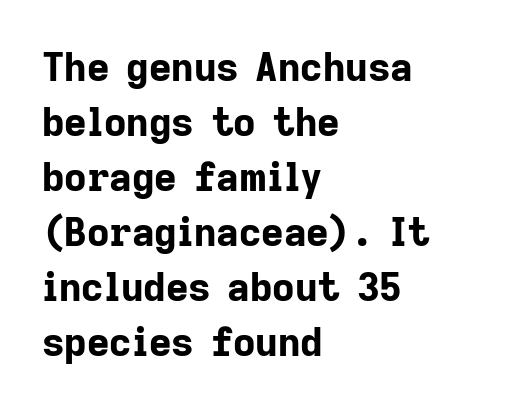
The image shows 39 px bold sans-serif type, upright; set left-aligned, normal line spacing (1.41x), normal letter spacing, not underlined; low stroke contrast and a medium x-height.
